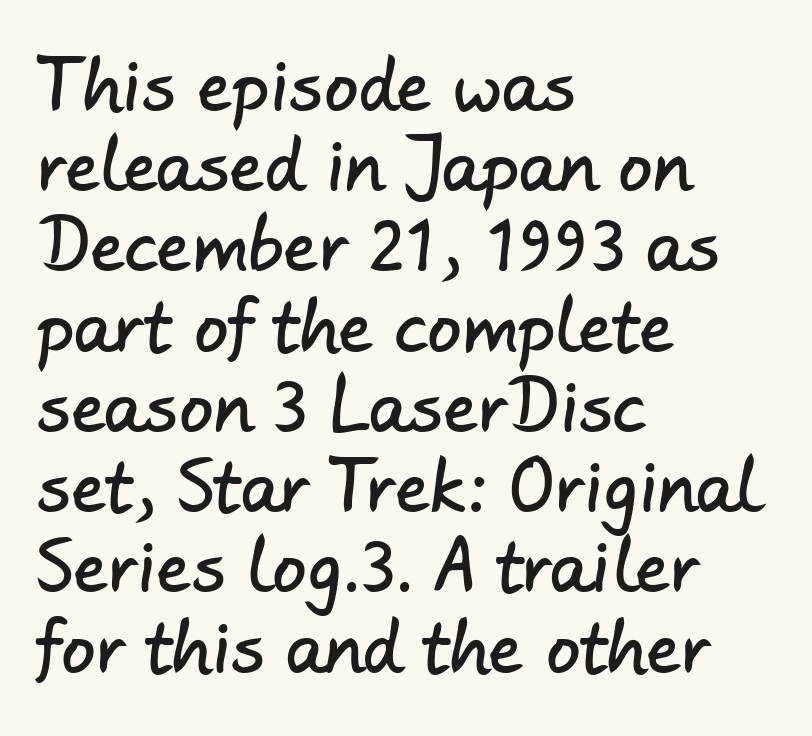
Q: Is the typeface a serif or a sans-serif typeface? A: Sans-serif.
Q: Is the text underlined? A: No.
Q: How is the paragraph aligned? A: Left-aligned.
Q: Is the spacing between letters normal or unusually wide? A: Normal.
Q: Width (condensed, normal, or wide)? A: Normal.
Q: Stroke contrast? A: Low.
Q: x-height? A: Small.
Q: Monospaced? A: No.
